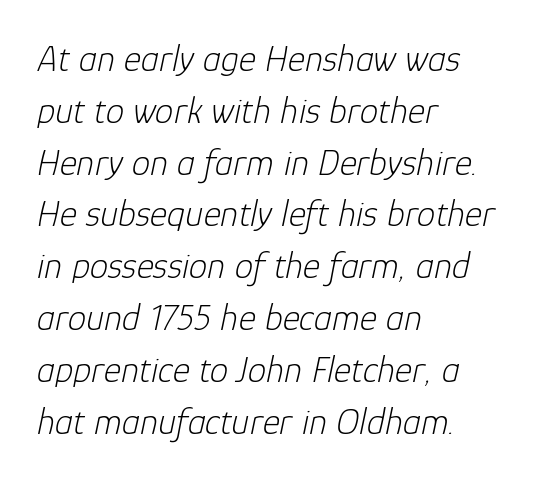
Do the characters align in a grid? No, the font is proportional. The font sits on the lighter half of the weight spectrum, regular included. Is the block centered? No — it sits flush against the left margin. The font's italic variant was chosen for this text. Letters rest on an invisible, unmarked baseline. Short note: letters normally spaced.
